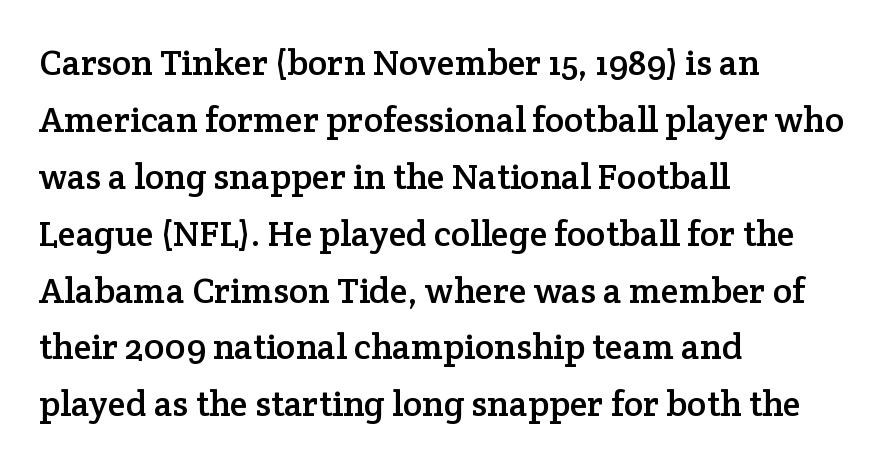
The letters stand upright; this is a roman face. Leading matches the norm, producing a regular column. The string is rendered with underlining switched off. Alignment: flush left. Each letter keeps its own natural width here, so spacing adapts to shape.
